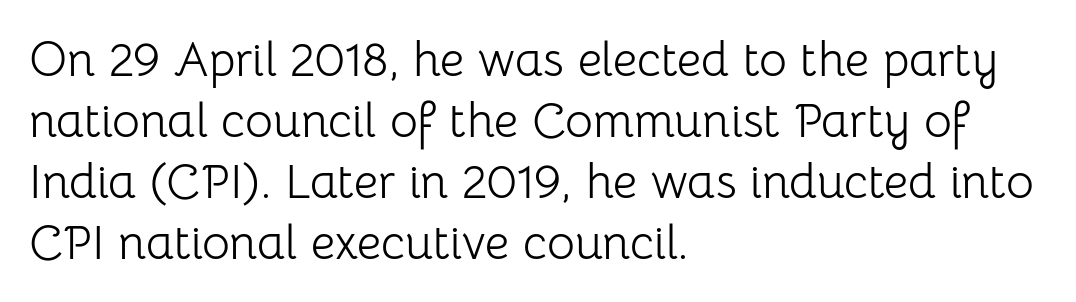
{"serif": "no", "italic": "no", "bold": "no", "weight": "light", "width": "normal", "stroke_contrast": "low", "x_height": "medium", "monospaced": "no", "underline": "no", "align": "left", "line_spacing": "normal", "line_spacing_ratio": 1.27, "letter_spacing": "normal", "letter_spacing_em": 0.0, "glyph_px": 48}
